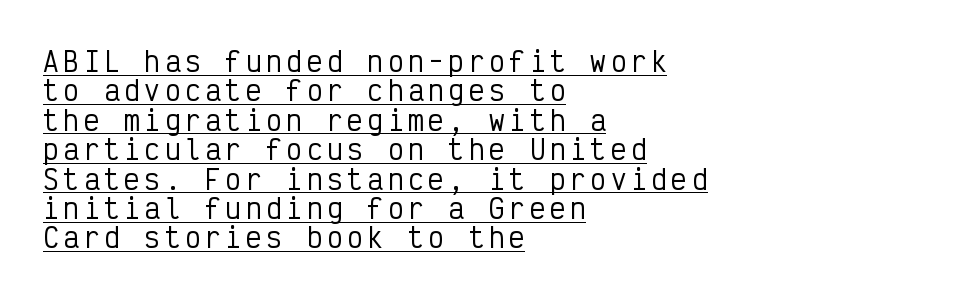
The image shows 26 px text type, upright; set left-aligned, tight line spacing (1.13x), underlined.
